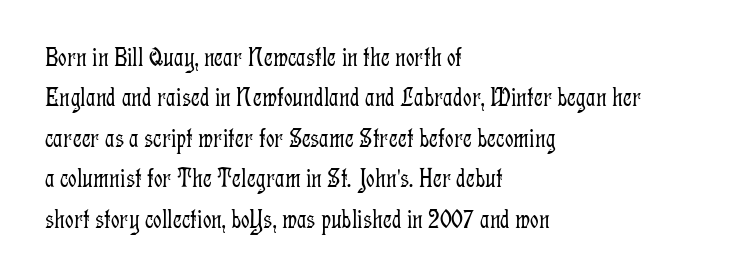
Q: Is the text bold? A: No.
Q: Is the text italic (slanted)? A: No, it is upright.
Q: Is the text underlined? A: No.
Q: How is the paragraph aligned? A: Left-aligned.
Q: Is the spacing between letters normal or unusually wide? A: Normal.
Q: Is the spacing between lines tight, normal or loose? A: Normal.
